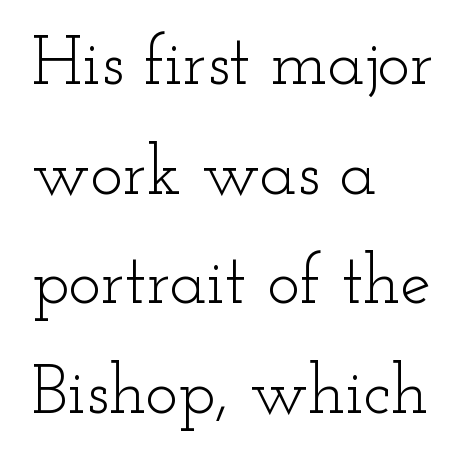
Whoever set this chose a conventional vertical rhythm. The letterforms sit shoulder to shoulder at normal distance. The rag falls on the right side of this text block. Designer's note — italics off, roman on. No chunkiness to these letters — they're not bold. You could not count columns in this text — the font is proportionally spaced.
